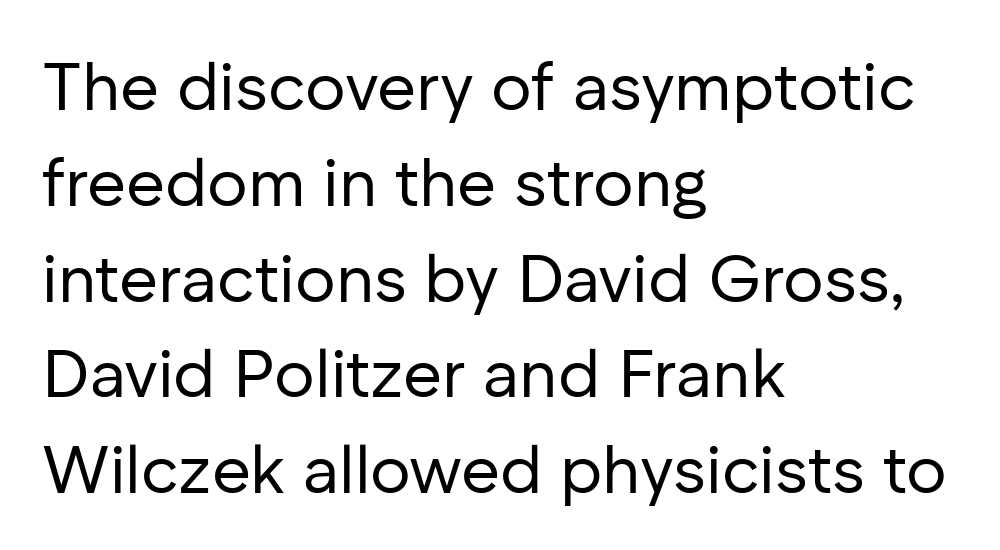
{"serif": "no", "italic": "no", "bold": "no", "weight": "regular", "width": "normal", "stroke_contrast": "low", "x_height": "medium", "monospaced": "no", "underline": "no", "align": "left", "line_spacing": "normal", "line_spacing_ratio": 1.43, "letter_spacing": "normal", "letter_spacing_em": 0.0, "glyph_px": 67}
